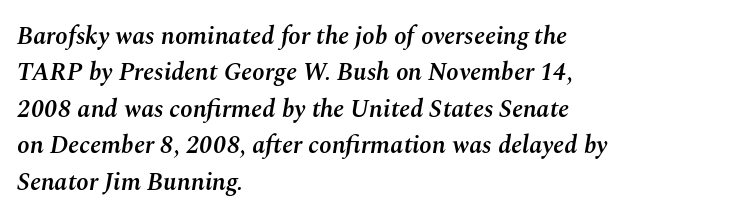
Q: Is the text bold? A: Semi-bold.
Q: Is the text italic (slanted)? A: Yes, it leans right by about 10 degrees.
Q: Is the text underlined? A: No.
Q: How is the paragraph aligned? A: Left-aligned.
Q: Is the spacing between letters normal or unusually wide? A: Normal.
Q: Is the spacing between lines tight, normal or loose? A: Normal.
